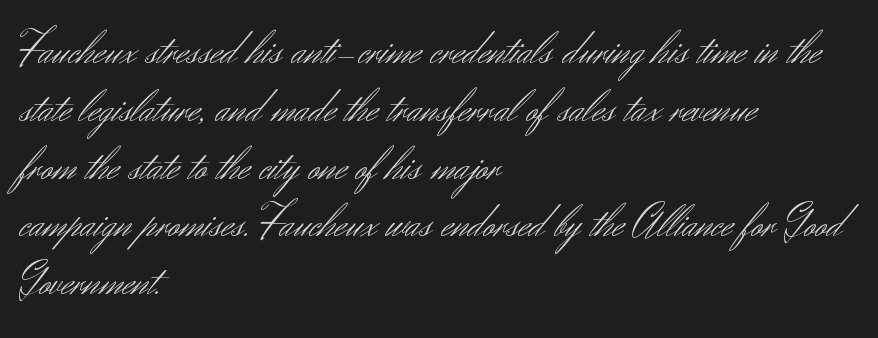
Lines of text with bare space underneath. Varying glyph widths throughout — classic text-font behaviour. Observe the absence of serifs on each vertical stroke in this sample. No chunkiness to these letters — they're not bold.
